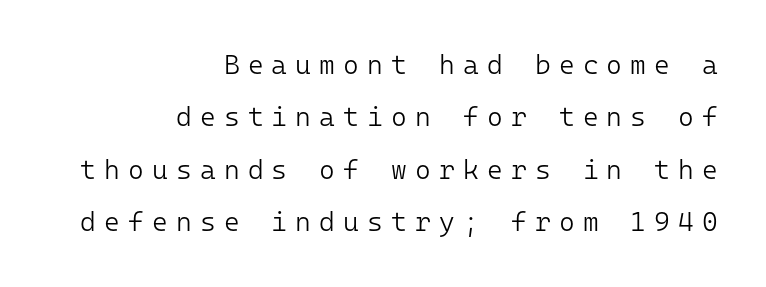
The image shows 27 px text type, upright; set right-aligned, loose line spacing (1.94x), unusually wide letter spacing (+0.3 em), not underlined.
